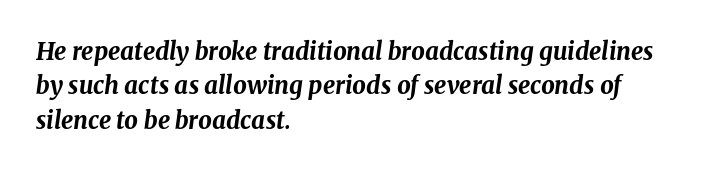
{"italic": "yes", "lean": "right", "slant_degrees": 8, "bold": "yes", "underline": "no", "align": "left", "line_spacing": "normal", "line_spacing_ratio": 1.43, "letter_spacing": "normal", "letter_spacing_em": 0.0, "glyph_px": 24}
